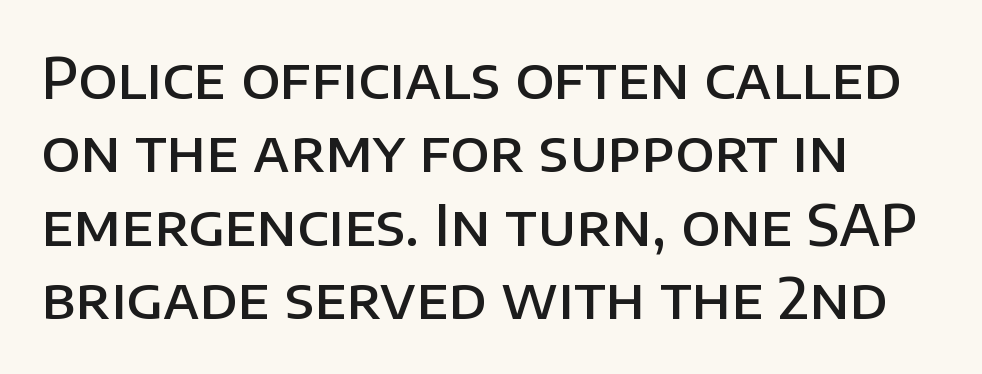
{"serif": "no", "italic": "no", "bold": "semi", "weight": "semibold", "width": "normal", "stroke_contrast": "low", "x_height": "large", "monospaced": "no", "underline": "no", "align": "left", "line_spacing": "normal", "line_spacing_ratio": 1.31, "letter_spacing": "normal", "letter_spacing_em": 0.0, "glyph_px": 56}
